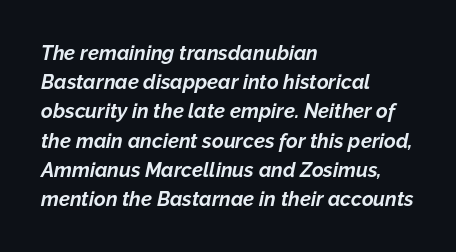
Q: Is the text bold? A: Yes.
Q: Is the text italic (slanted)? A: Yes, it leans right by about 12 degrees.
Q: Is the text underlined? A: No.
Q: How is the paragraph aligned? A: Left-aligned.
Q: Is the spacing between letters normal or unusually wide? A: Normal.
Q: Is the spacing between lines tight, normal or loose? A: Normal.
